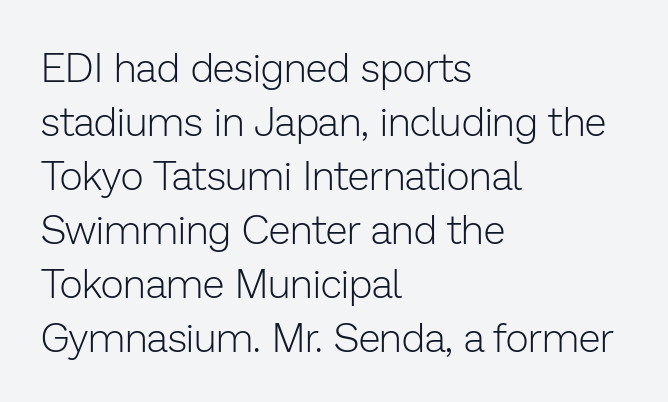
The image shows 40 px light sans-serif type, upright; set left-aligned, normal line spacing (1.35x), normal letter spacing, not underlined; low stroke contrast and a medium x-height.
